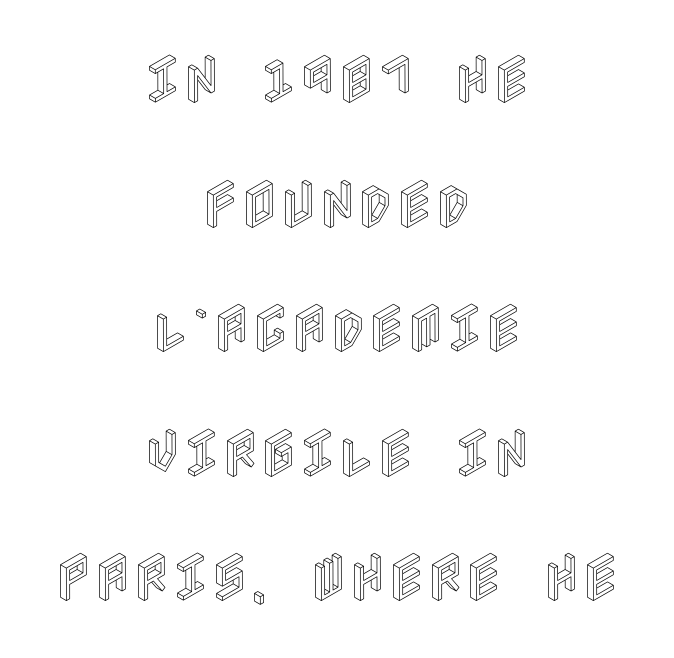
The image shows 53 px condensed type, upright; set centered, loose line spacing (2.35x), normal letter spacing, not underlined; a large x-height.
